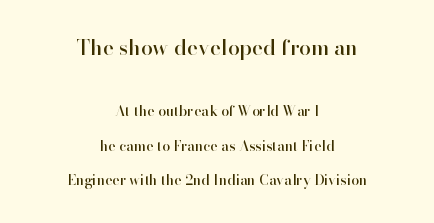
Airy leading. The rendering positions every line midway between the sides. The block sitting higher on the canvas is the one with enlarged characters. Descender tails drop into unmarked territory.
